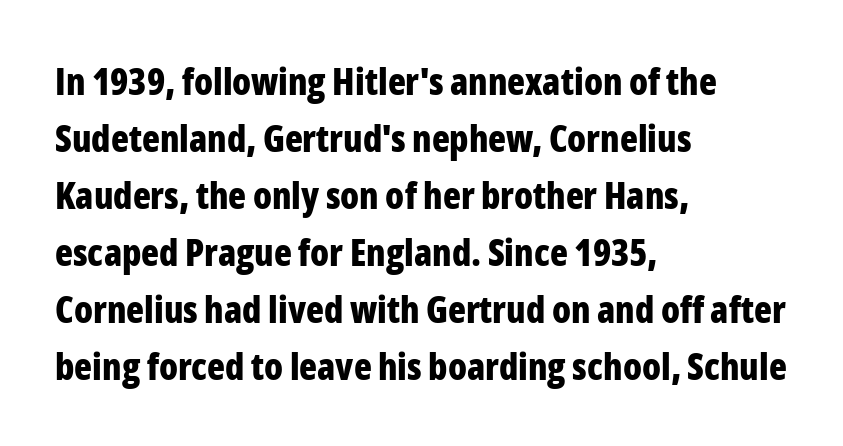
The image shows 37 px bold, condensed sans-serif type, upright; set left-aligned, normal line spacing (1.54x), normal letter spacing, not underlined; low stroke contrast and a medium x-height.
